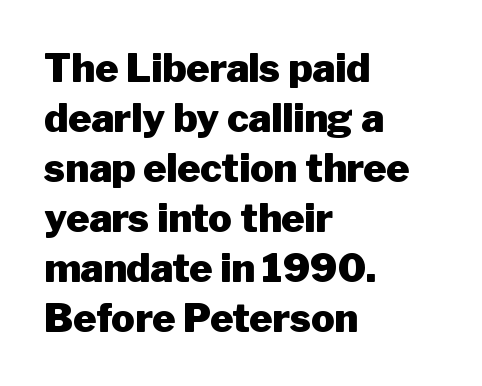
The image shows 39 px heavy sans-serif type, upright; set left-aligned, normal line spacing (1.28x), normal letter spacing, not underlined; low stroke contrast and a medium x-height.
